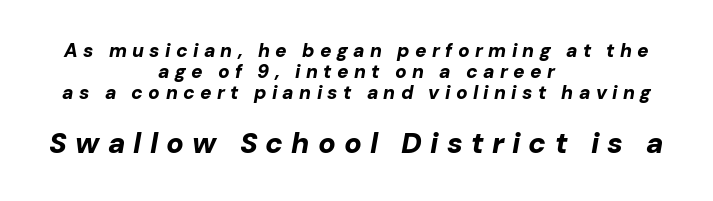
The lines in this sample share a center point and differ in where they start and stop. Successive baselines arrive quickly, one right under another. Each row of text sits above clean, open space. Plenty of ink on the page — the face is bold. The face used here appears at its bigger size in the lower chunk.
